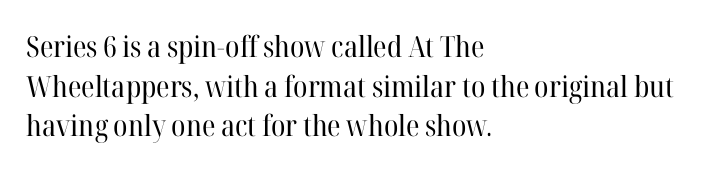
The paragraph has a hard left edge and a soft right edge. The face used here is proportionally spaced, like ordinary book or web type. The line texture is even and compact thanks to regular tracking. Do the letters lean? They stand straight. Summary of vertical rhythm: regular, with standard interline spacing. Check where the strokes stop: tiny serifs finish them off.
